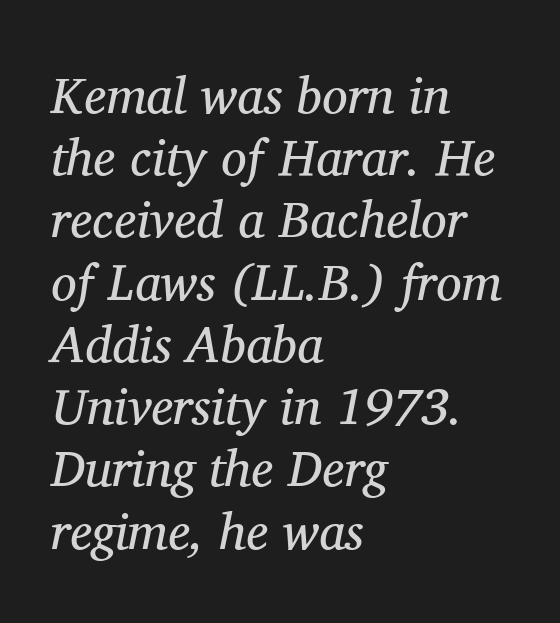
{"serif": "yes", "italic": "yes", "lean": "right", "slant_degrees": 11, "bold": "no", "weight": "regular", "width": "normal", "stroke_contrast": "medium", "x_height": "medium", "monospaced": "no", "underline": "no", "align": "left", "line_spacing_ratio": 1.22, "letter_spacing": "normal", "letter_spacing_em": 0.0, "glyph_px": 51}
